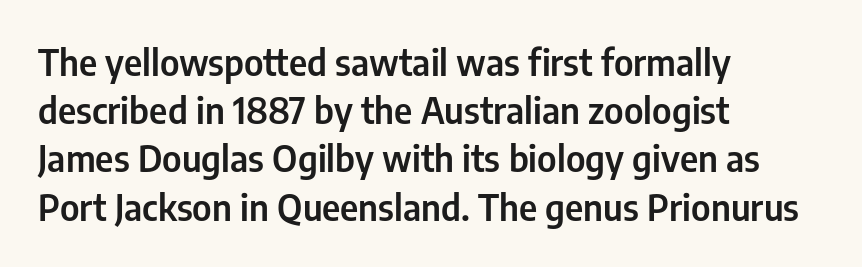
{"serif": "no", "italic": "no", "width": "condensed", "stroke_contrast": "low", "x_height": "medium", "monospaced": "no", "underline": "no", "align": "left", "line_spacing": "normal", "line_spacing_ratio": 1.34, "letter_spacing": "normal", "letter_spacing_em": 0.0, "glyph_px": 36}
